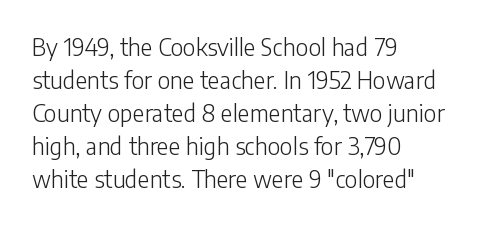
The image shows 23 px text type, upright; set left-aligned, normal line spacing (1.43x), normal letter spacing, not underlined.
